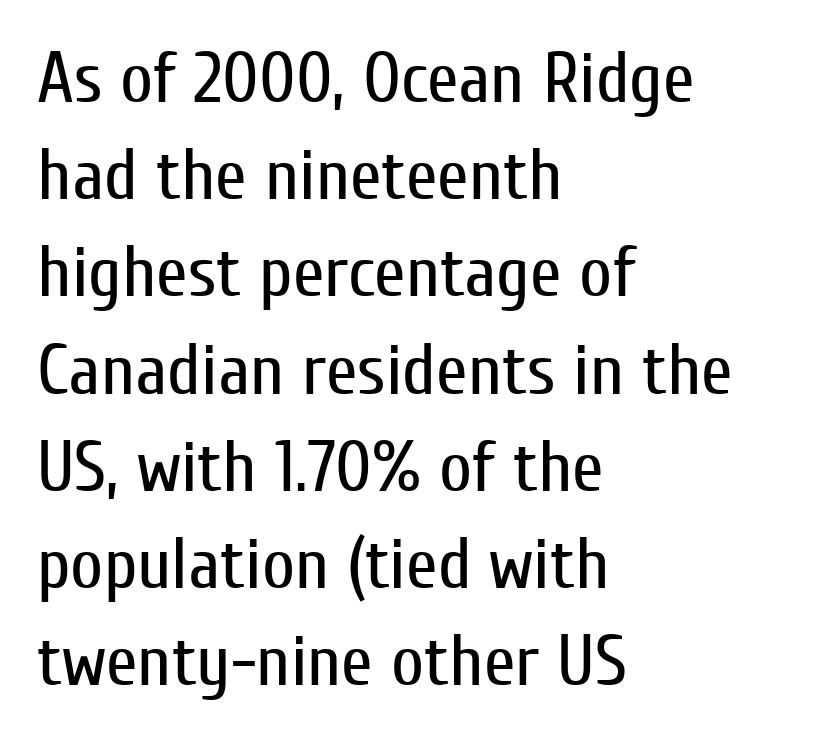
Q: Is the text bold? A: No.
Q: Is the text italic (slanted)? A: No, it is upright.
Q: Is the typeface a serif or a sans-serif typeface? A: Sans-serif.
Q: Is the text underlined? A: No.
Q: How is the paragraph aligned? A: Left-aligned.
Q: Is the spacing between letters normal or unusually wide? A: Normal.
Q: Is the spacing between lines tight, normal or loose? A: Normal.
Q: Width (condensed, normal, or wide)? A: Condensed.
Q: Stroke contrast? A: Low.
Q: x-height? A: Medium.
Q: Monospaced? A: No.
